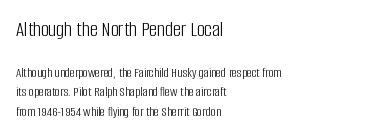
{"italic": "no", "bold": "no", "underline": "no", "align": "left", "line_spacing": "normal", "line_spacing_ratio": 1.38, "letter_spacing": "normal", "letter_spacing_em": 0.0, "larger_block": "first", "size_ratio": 1.57, "glyph_px": 22}
